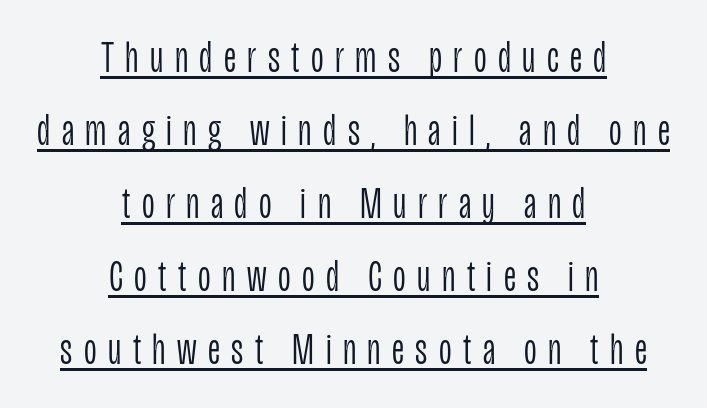
Q: Is the text bold? A: No.
Q: Is the text italic (slanted)? A: No, it is upright.
Q: Is the typeface a serif or a sans-serif typeface? A: Sans-serif.
Q: Is the text underlined? A: Yes.
Q: How is the paragraph aligned? A: Centered.
Q: Is the spacing between letters normal or unusually wide? A: Unusually wide.
Q: Is the spacing between lines tight, normal or loose? A: Normal.
Q: Width (condensed, normal, or wide)? A: Condensed.
Q: Stroke contrast? A: Low.
Q: x-height? A: Large.
Q: Monospaced? A: No.
